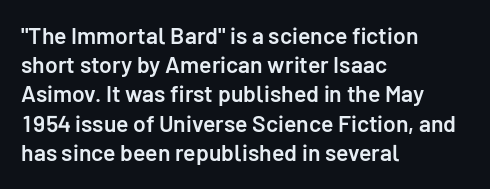
The image shows 23 px text type, upright; set left-aligned, normal line spacing (1.27x), normal letter spacing, not underlined.
